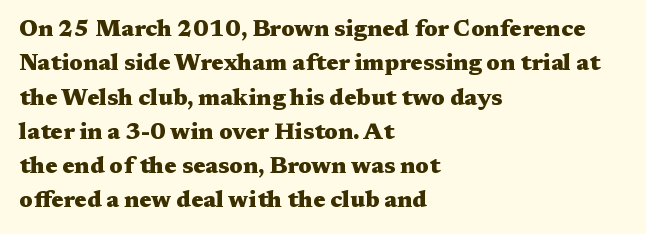
{"italic": "no", "bold": "yes", "underline": "no", "align": "left", "line_spacing": "normal", "line_spacing_ratio": 1.49, "letter_spacing": "normal", "letter_spacing_em": 0.0, "glyph_px": 23}
